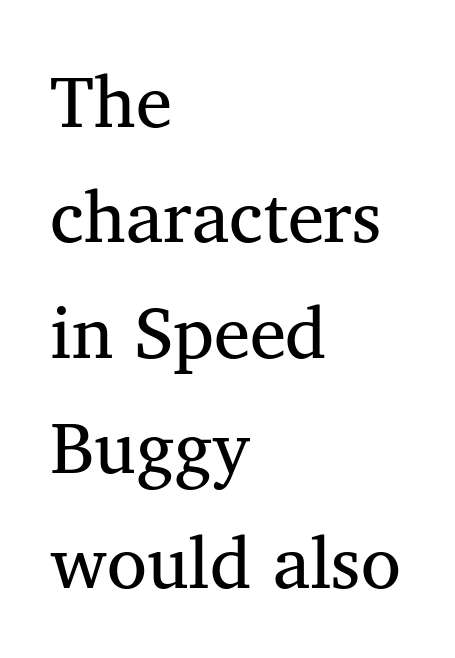
{"serif": "yes", "italic": "no", "bold": "no", "weight": "regular", "width": "normal", "stroke_contrast": "medium", "x_height": "medium", "monospaced": "no", "underline": "no", "align": "left", "line_spacing": "normal", "line_spacing_ratio": 1.58, "letter_spacing": "normal", "letter_spacing_em": 0.0, "glyph_px": 73}
